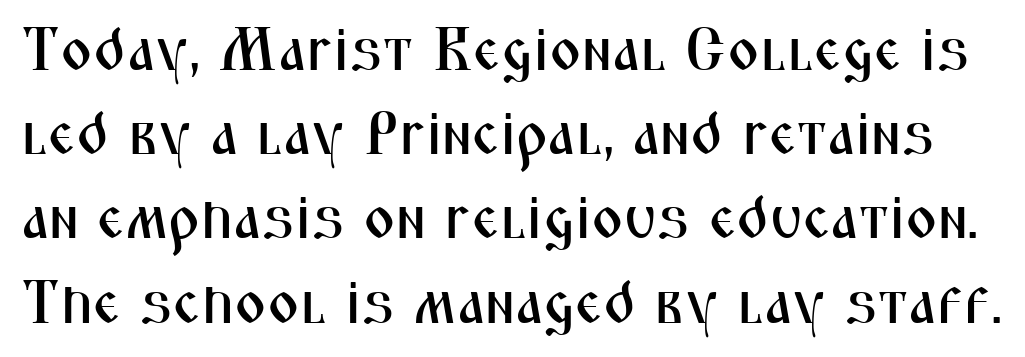
Q: Is the text italic (slanted)? A: No, it is upright.
Q: Is the typeface a serif or a sans-serif typeface? A: Sans-serif.
Q: Is the text underlined? A: No.
Q: Is the spacing between letters normal or unusually wide? A: Normal.
Q: Is the spacing between lines tight, normal or loose? A: Normal.
Q: Width (condensed, normal, or wide)? A: Condensed.
Q: Stroke contrast? A: Medium.
Q: x-height? A: Medium.
Q: Monospaced? A: No.
